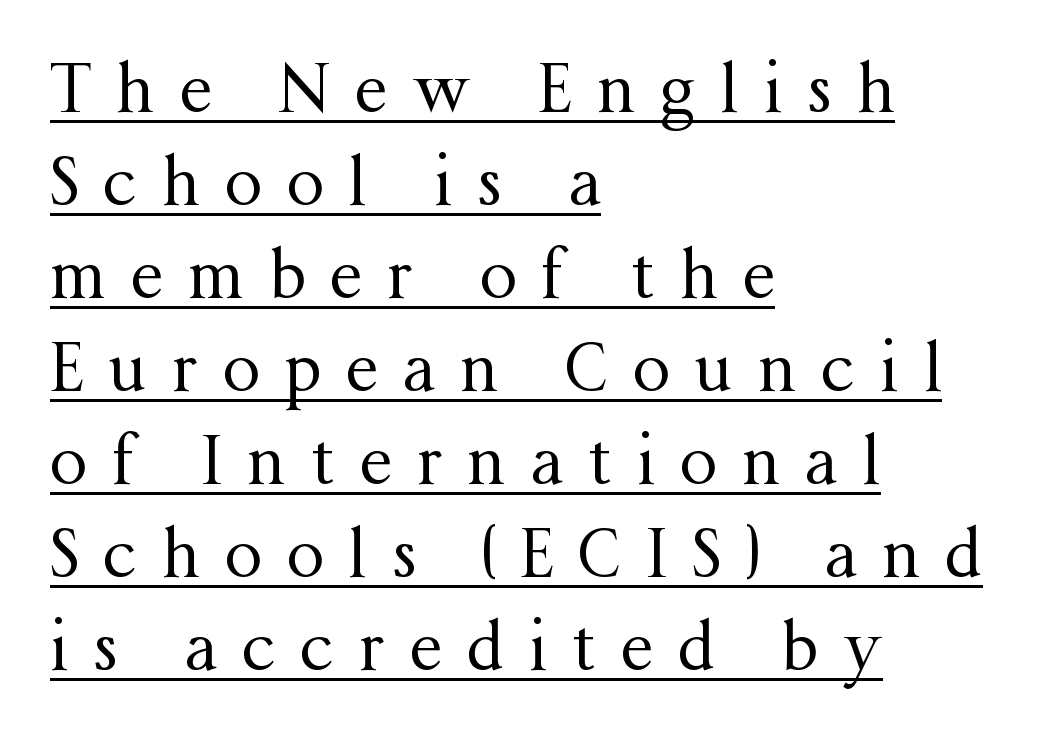
What stands out about the letter spacing? Its width — letters are far apart. Posture: straight, roman, zero tilt. The glyphs in this specimen are seriffed. Honestly, the row spacing looks completely unremarkable. A classic flush-left, rag-right setting is used for this passage. The weight would be labelled regular, book, light, or lighter still.
